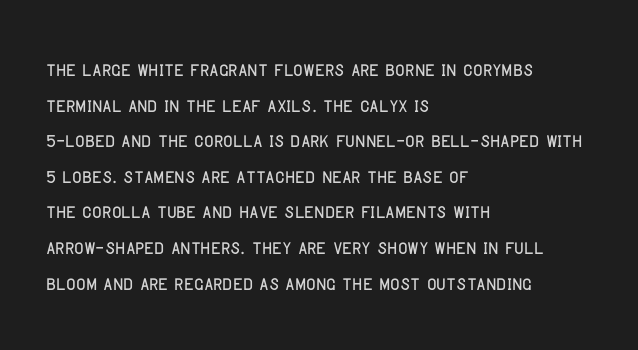
Q: Is the text italic (slanted)? A: No, it is upright.
Q: Is the text underlined? A: No.
Q: How is the paragraph aligned? A: Left-aligned.
Q: Is the spacing between letters normal or unusually wide? A: Normal.
Q: Is the spacing between lines tight, normal or loose? A: Normal.
